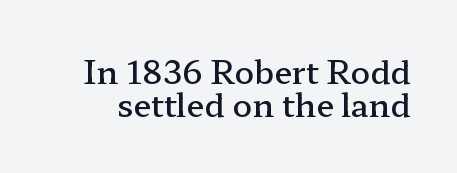
{"serif": "yes", "italic": "no", "bold": "semi", "weight": "semibold", "width": "wide", "stroke_contrast": "low", "x_height": "medium", "monospaced": "no", "underline": "no", "line_spacing": "tight", "line_spacing_ratio": 1.03, "letter_spacing": "normal", "letter_spacing_em": 0.0, "glyph_px": 32}
